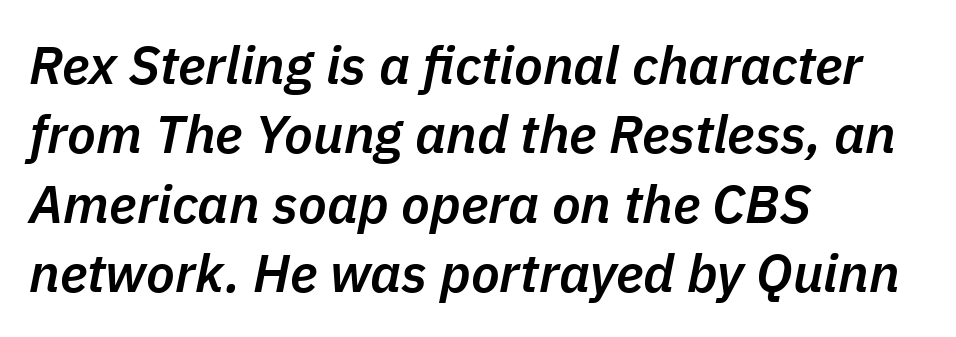
The image shows 53 px semibold type, italic (leaning right); set left-aligned, normal line spacing (1.31x), normal letter spacing, not underlined; low stroke contrast and a medium x-height.
